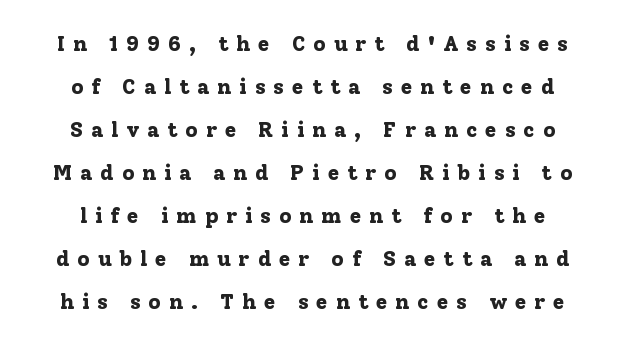
Q: Is the text bold? A: Yes.
Q: Is the text italic (slanted)? A: No, it is upright.
Q: Is the text underlined? A: No.
Q: Is the spacing between letters normal or unusually wide? A: Unusually wide.
Q: Is the spacing between lines tight, normal or loose? A: Loose.
